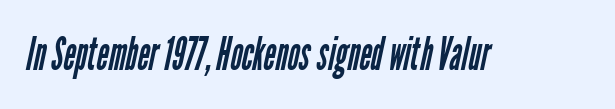
The cut favours lightness, reaching ordinary text weight at its darkest. Decoration check: the copy has no underline. This sample has the flowing, uneven cadence of proportional lettering. Unlike a traditional serif, this face leaves its strokes unadorned.
